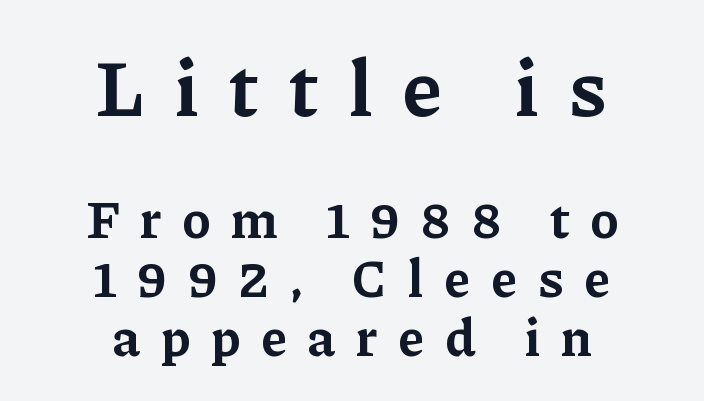
{"serif": "yes", "italic": "no", "bold": "yes", "weight": "bold", "width": "normal", "stroke_contrast": "low", "x_height": "medium", "monospaced": "no", "underline": "no", "align": "center", "line_spacing": "tight", "line_spacing_ratio": 1.11, "letter_spacing": "wide", "letter_spacing_em": 0.39, "larger_block": "first", "size_ratio": 1.49, "glyph_px": 79}
